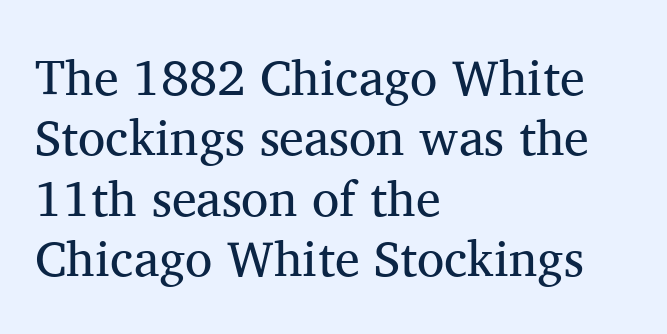
{"serif": "yes", "italic": "no", "bold": "no", "weight": "regular", "width": "normal", "stroke_contrast": "medium", "x_height": "medium", "monospaced": "no", "underline": "no", "align": "left", "line_spacing_ratio": 1.21, "letter_spacing": "normal", "letter_spacing_em": 0.0, "glyph_px": 50}
